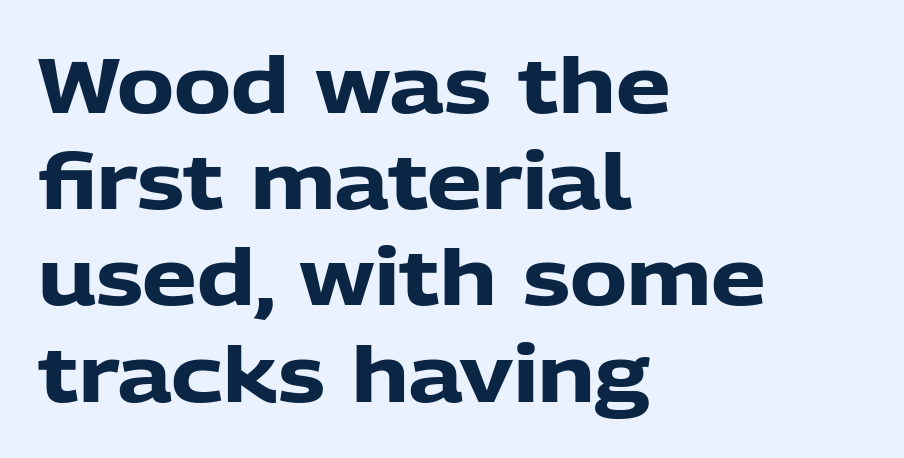
The sample has been set heavy, in full bold. Spacing between characters is what you'd get straight out of the box. Honestly, the row spacing looks completely unremarkable. Reading down the block, your eye returns to a fixed left position each line. Spacing verdict: proportional, widths tailored to each character.
